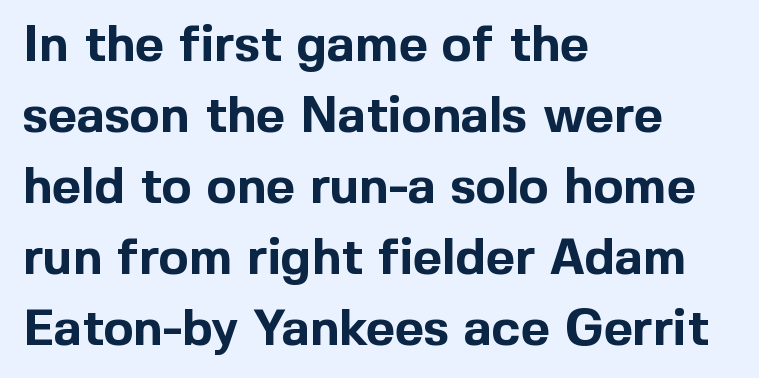
Type style note: lacks serifs. Students, this is bold: see how much ink each stroke carries. Characters follow at the spacing the type designer built in. Nobody drew a line under any word here.
